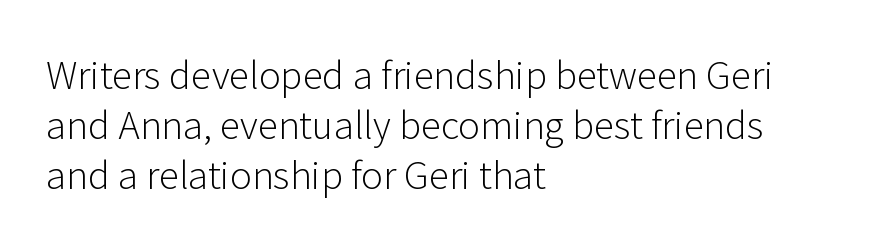
Tracking value appears to be zero — textbook default spacing. Layout note: lines flush left. Varying glyph widths throughout — classic text-font behaviour. No heavy texture on the line: the type isn't bold. Underlining? Definitely not there.
